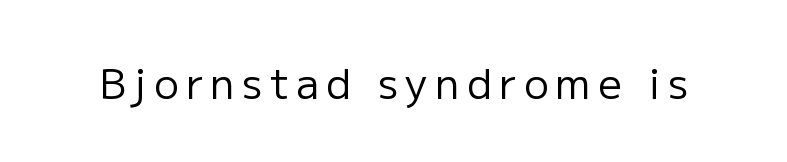
The image shows 41 px regular-weight sans-serif type, upright; set not underlined; low stroke contrast and a medium x-height.
